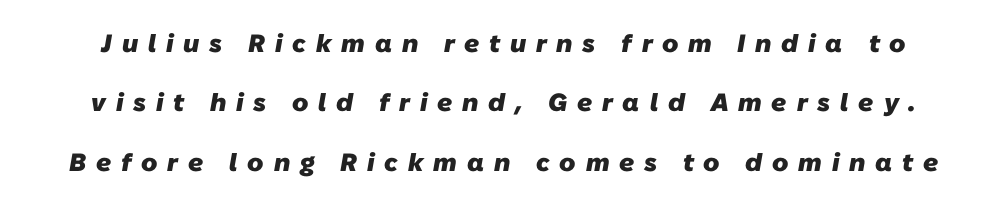
The horizontal fit of the characters is loose and conspicuously gappy. Pretty heavy lettering here — definitely bold. The foot of each line stays bare and open. In terms of leading, this rendering errs on the spacious side.
